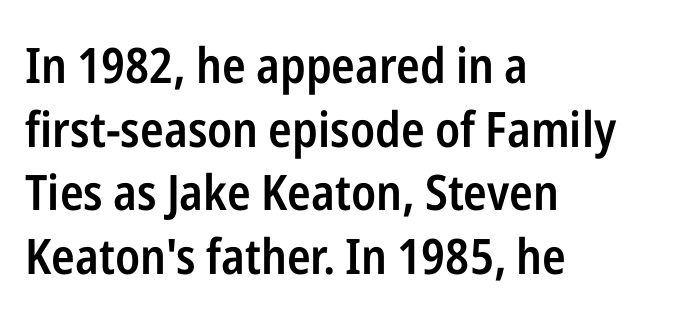
{"serif": "no", "italic": "no", "bold": "semi", "weight": "semibold", "width": "condensed", "stroke_contrast": "low", "x_height": "medium", "monospaced": "no", "underline": "no", "align": "left", "line_spacing": "normal", "line_spacing_ratio": 1.3, "letter_spacing": "normal", "letter_spacing_em": 0.0, "glyph_px": 49}
